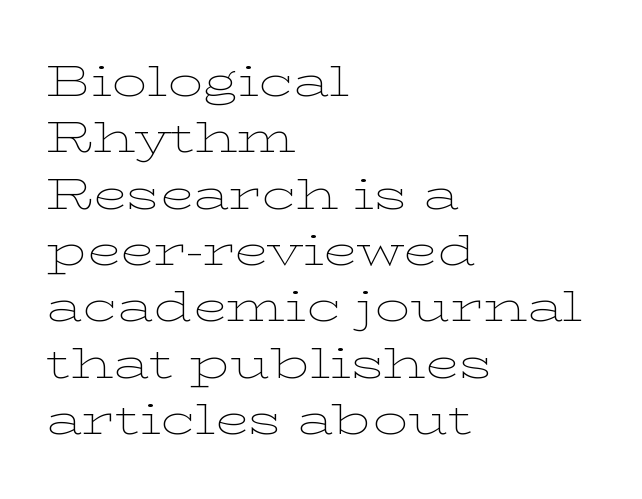
{"serif": "yes", "italic": "no", "bold": "no", "weight": "thin", "width": "wide", "stroke_contrast": "low", "x_height": "medium", "monospaced": "no", "underline": "no", "align": "left", "line_spacing": "normal", "line_spacing_ratio": 1.28, "letter_spacing": "normal", "letter_spacing_em": 0.0, "glyph_px": 44}
